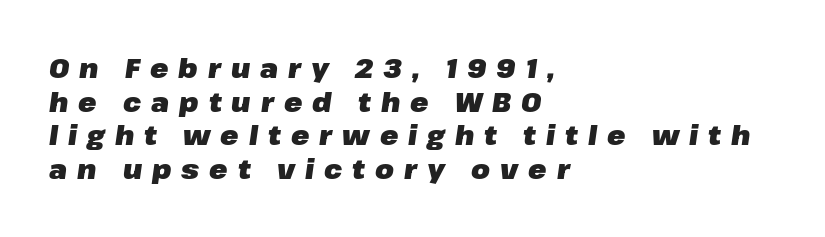
Tracking value appears strongly positive — letters spread wide. The font is running at its bold setting. The baseline area is clear. The text block is weighted toward the left margin, trailing off unevenly rightward. Notice how descenders clear the ascenders below comfortably — that's standard leading. If you drew a line through each stem, it would be angled.
